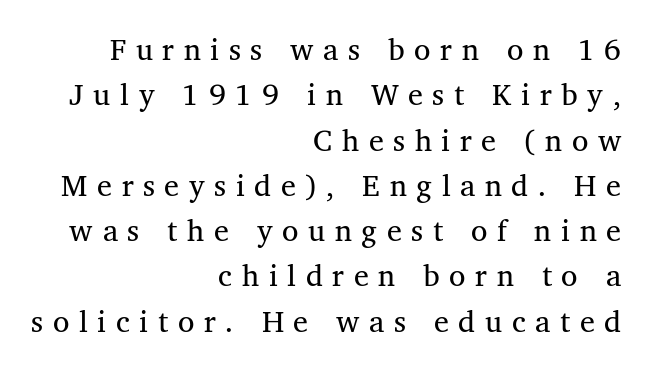
Q: Is the text bold? A: No.
Q: Is the text italic (slanted)? A: No, it is upright.
Q: Is the typeface a serif or a sans-serif typeface? A: Serif.
Q: Is the text underlined? A: No.
Q: How is the paragraph aligned? A: Right-aligned.
Q: Is the spacing between letters normal or unusually wide? A: Unusually wide.
Q: Is the spacing between lines tight, normal or loose? A: Normal.
Q: Width (condensed, normal, or wide)? A: Normal.
Q: Stroke contrast? A: Medium.
Q: x-height? A: Medium.
Q: Monospaced? A: No.
